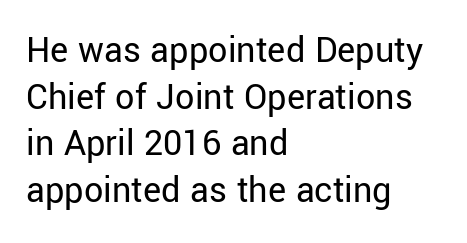
The image shows 38 px regular-weight sans-serif type, upright; set left-aligned, line spacing 1.23x, normal letter spacing, not underlined; low stroke contrast and a medium x-height.
